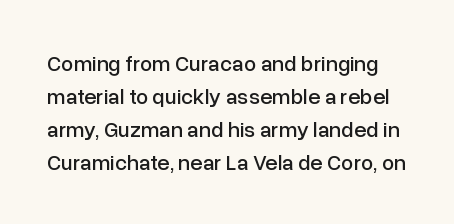
Q: Is the text italic (slanted)? A: No, it is upright.
Q: Is the text underlined? A: No.
Q: Is the spacing between letters normal or unusually wide? A: Normal.
Q: Is the spacing between lines tight, normal or loose? A: Normal.
